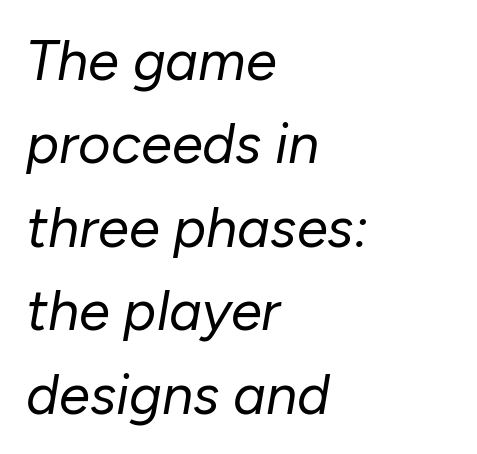
Each new line begins a customary step beneath the previous one. Weight: in the light-to-regular range. Proportional: the letters do not fall into vertical columns. Slanted lettering throughout. The lines are quadded left. Tracking here is standard; glyphs follow each other at the usual distance.
